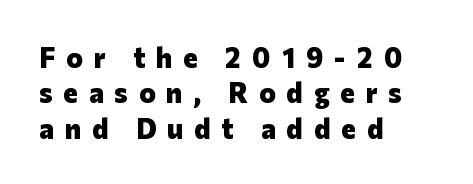
The image shows 28 px heavy sans-serif type, upright; set left-aligned, normal line spacing (1.26x), unusually wide letter spacing (+0.39 em), not underlined; low stroke contrast and a medium x-height.
